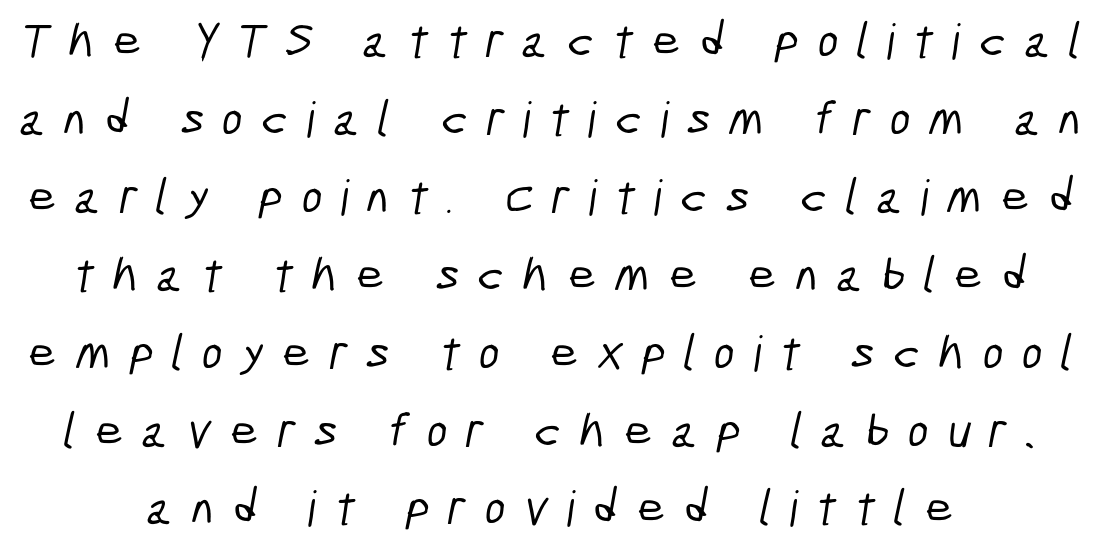
{"serif": "no", "width": "condensed", "stroke_contrast": "low", "x_height": "medium", "monospaced": "no", "underline": "no", "align": "center", "line_spacing": "normal", "line_spacing_ratio": 1.59, "letter_spacing": "wide", "letter_spacing_em": 0.38, "glyph_px": 49}
